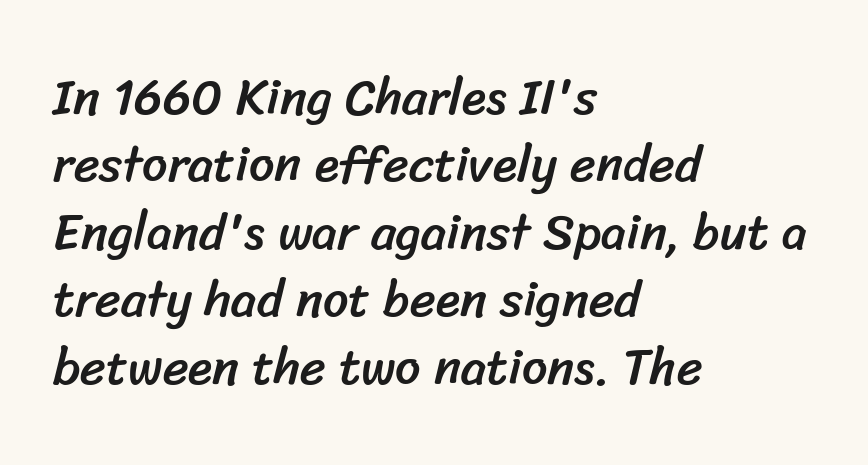
Q: Is the typeface a serif or a sans-serif typeface? A: Sans-serif.
Q: Is the text underlined? A: No.
Q: How is the paragraph aligned? A: Left-aligned.
Q: Is the spacing between letters normal or unusually wide? A: Normal.
Q: Is the spacing between lines tight, normal or loose? A: Normal.
Q: Width (condensed, normal, or wide)? A: Normal.
Q: Stroke contrast? A: Low.
Q: x-height? A: Medium.
Q: Monospaced? A: No.
